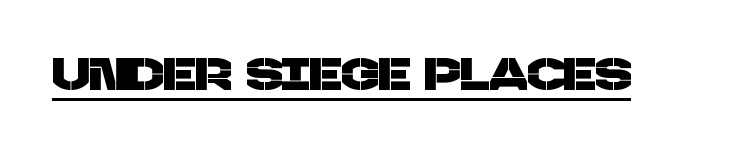
The font family rendered here belongs to the sans-serif group. Character widths vary here, with narrow letters taking less room than wide ones. You can see a thin bar hugging the bottom of the glyphs. The face used here is rendered with its standard letterfit.
